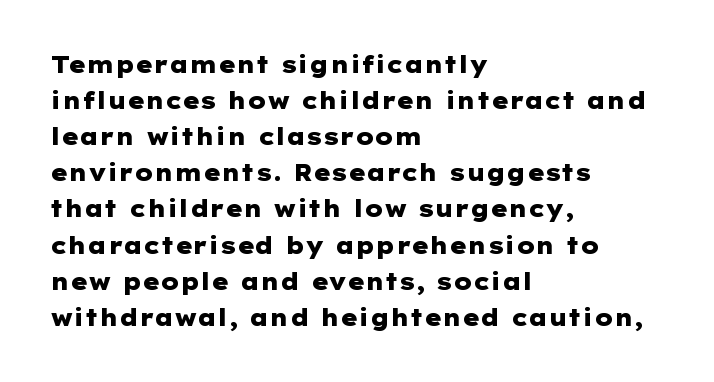
The image shows 23 px bold type, upright; set left-aligned, normal line spacing (1.57x), normal letter spacing, not underlined.
